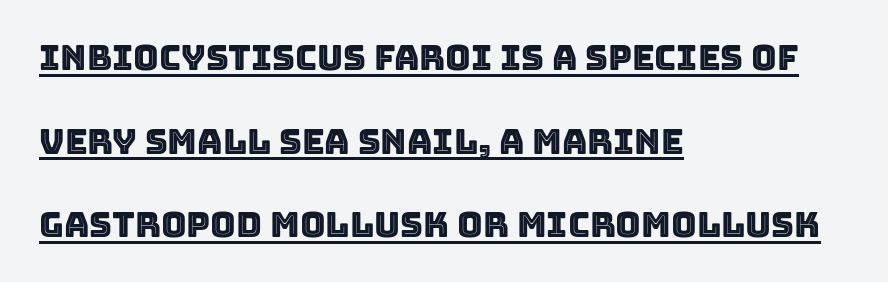
{"italic": "no", "width": "normal", "x_height": "large", "monospaced": "no", "underline": "yes", "align": "left", "line_spacing": "loose", "line_spacing_ratio": 2.39, "letter_spacing": "normal", "letter_spacing_em": 0.0, "glyph_px": 35}
